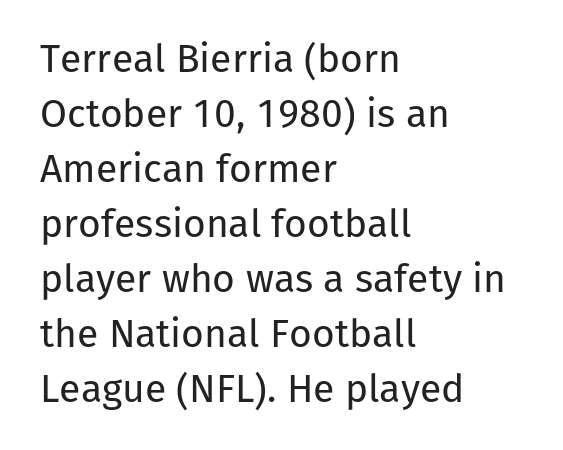
Q: Is the text bold? A: No.
Q: Is the text italic (slanted)? A: No, it is upright.
Q: Is the typeface a serif or a sans-serif typeface? A: Sans-serif.
Q: Is the text underlined? A: No.
Q: How is the paragraph aligned? A: Left-aligned.
Q: Is the spacing between letters normal or unusually wide? A: Normal.
Q: Is the spacing between lines tight, normal or loose? A: Normal.
Q: Width (condensed, normal, or wide)? A: Normal.
Q: Stroke contrast? A: Low.
Q: x-height? A: Medium.
Q: Monospaced? A: No.
